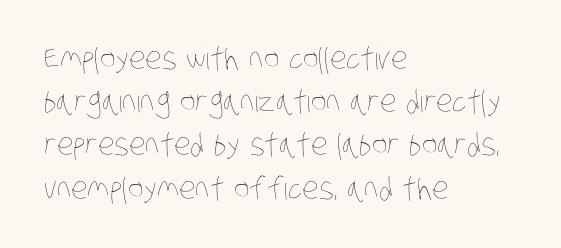
{"bold": "no", "weight": "thin", "width": "condensed", "stroke_contrast": "low", "x_height": "large", "monospaced": "no", "underline": "no", "align": "left", "line_spacing": "normal", "line_spacing_ratio": 1.44, "letter_spacing": "normal", "letter_spacing_em": 0.0, "glyph_px": 30}
